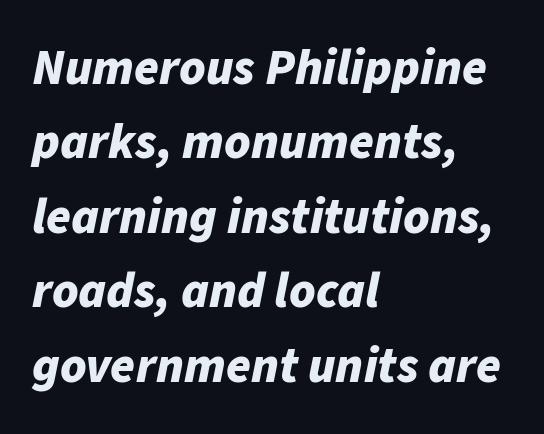
Q: Is the text bold? A: Yes.
Q: Is the text italic (slanted)? A: Yes, it leans right by about 11 degrees.
Q: Is the text underlined? A: No.
Q: How is the paragraph aligned? A: Left-aligned.
Q: Is the spacing between letters normal or unusually wide? A: Normal.
Q: Is the spacing between lines tight, normal or loose? A: Normal.
Q: Width (condensed, normal, or wide)? A: Normal.
Q: Stroke contrast? A: Low.
Q: x-height? A: Medium.
Q: Monospaced? A: No.
